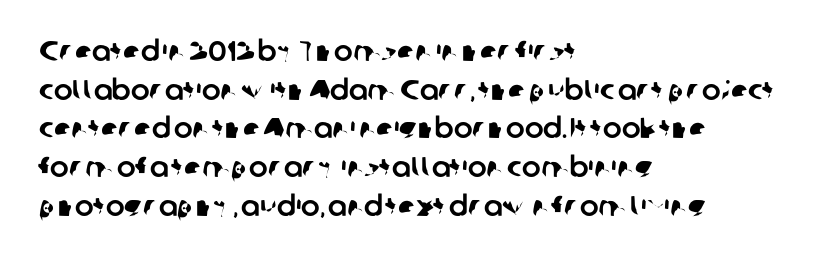
Q: Is the typeface a serif or a sans-serif typeface? A: Sans-serif.
Q: Is the text underlined? A: No.
Q: How is the paragraph aligned? A: Left-aligned.
Q: Is the spacing between letters normal or unusually wide? A: Normal.
Q: Is the spacing between lines tight, normal or loose? A: Normal.
Q: Width (condensed, normal, or wide)? A: Normal.
Q: Stroke contrast? A: Low.
Q: x-height? A: Medium.
Q: Monospaced? A: No.
